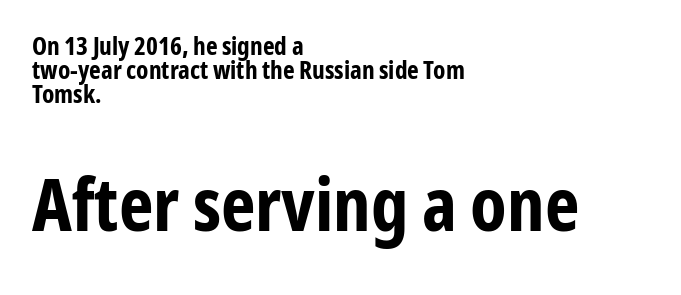
The image shows 74 px bold, condensed sans-serif type, upright; set left-aligned, tight line spacing (0.96x), normal letter spacing, not underlined; the second (bottom) block is 2.96x larger; low stroke contrast and a medium x-height.
